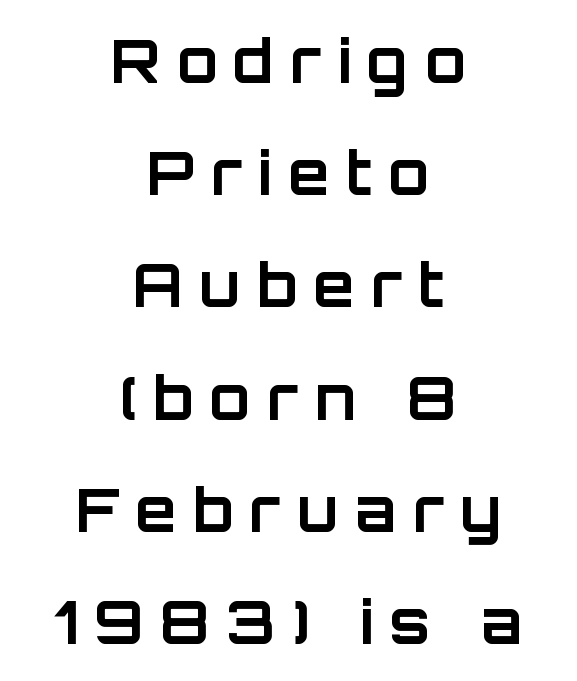
Lines of text with bare space underneath. Every row of glyphs is offset so its center matches the block's center. The sample has been set heavy, in full bold. The face used here is a sans, in the tradition of grotesques and geometrics. Inter-character spacing is expanded well beyond the font's built-in metrics.
